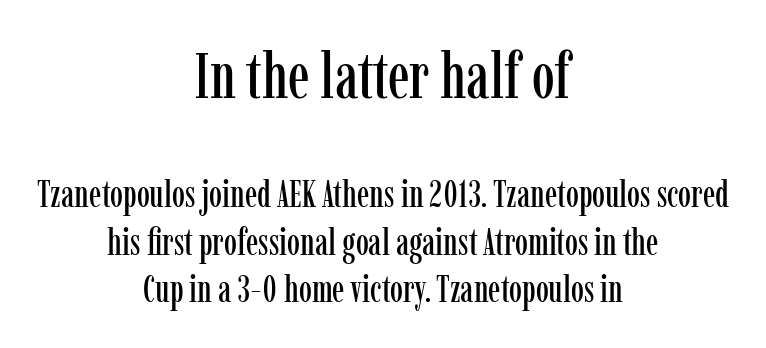
The image shows 65 px condensed serif type, upright; set centered, normal line spacing (1.28x), normal letter spacing, not underlined; the first (top) block is 1.76x larger; low stroke contrast and a medium x-height.
